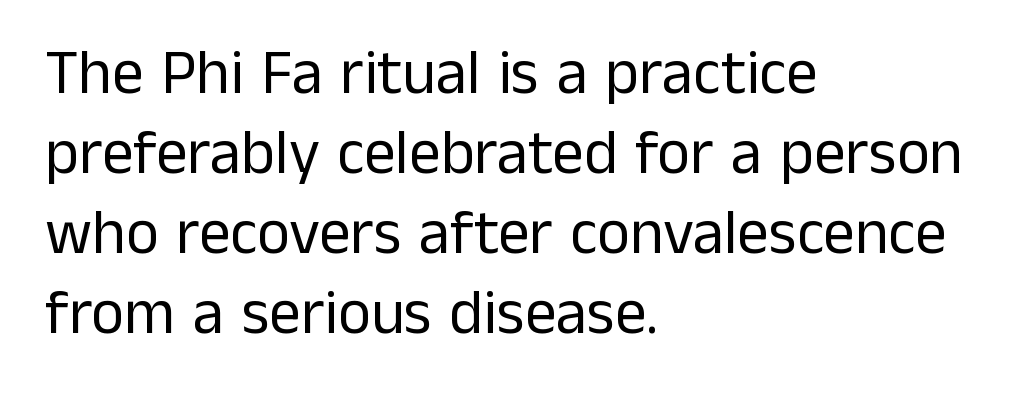
The image shows 63 px regular-weight sans-serif type, upright; set left-aligned, normal line spacing (1.27x), normal letter spacing, not underlined; low stroke contrast and a medium x-height.
